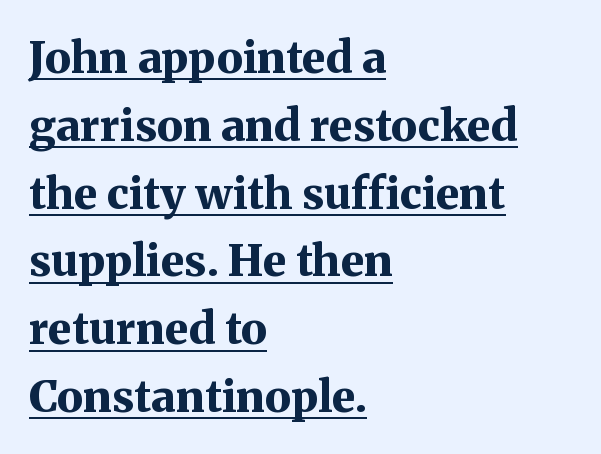
{"serif": "yes", "italic": "no", "bold": "yes", "weight": "bold", "width": "normal", "stroke_contrast": "medium", "x_height": "medium", "monospaced": "no", "underline": "yes", "align": "left", "line_spacing": "normal", "line_spacing_ratio": 1.54, "letter_spacing": "normal", "letter_spacing_em": 0.0, "glyph_px": 44}
